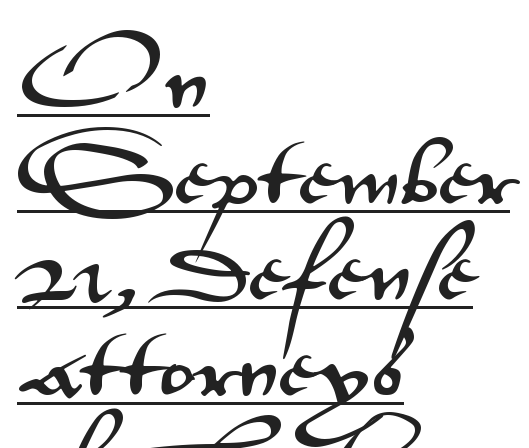
The image shows 75 px wide sans-serif type; set left-aligned, normal line spacing (1.28x), normal letter spacing, underlined; medium stroke contrast and a small x-height.
